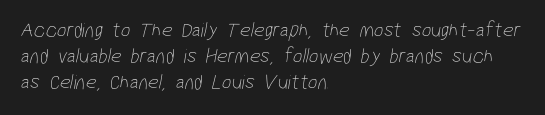
The image shows 21 px text type; set left-aligned, line spacing 1.24x, normal letter spacing, not underlined.
